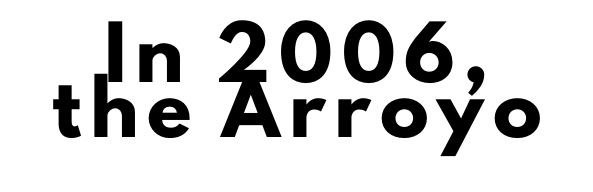
The image shows 49 px heavy sans-serif type, upright; set centered, tight line spacing (1.12x), not underlined; low stroke contrast and a small x-height.
